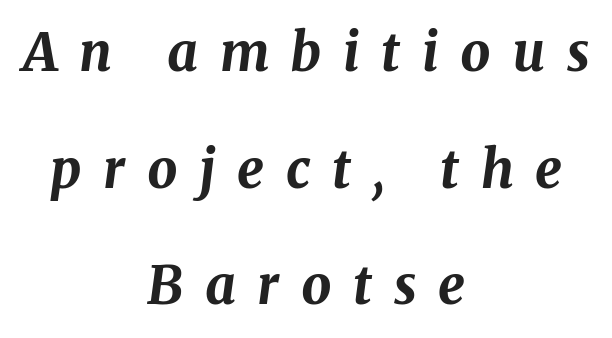
Q: Is the text bold? A: Yes.
Q: Is the text italic (slanted)? A: Yes, it leans right by about 8 degrees.
Q: Is the text underlined? A: No.
Q: How is the paragraph aligned? A: Centered.
Q: Is the spacing between letters normal or unusually wide? A: Unusually wide.
Q: Is the spacing between lines tight, normal or loose? A: Loose.
Q: Width (condensed, normal, or wide)? A: Normal.
Q: Stroke contrast? A: Medium.
Q: x-height? A: Medium.
Q: Monospaced? A: No.
